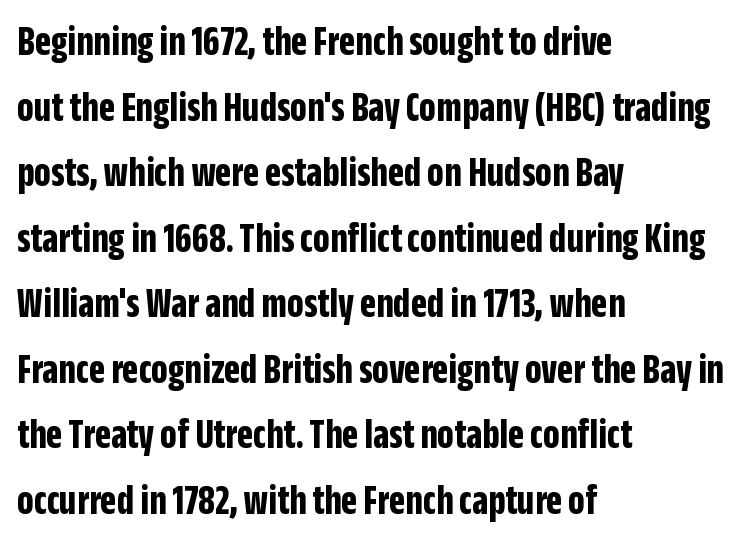
Normally led — the rows are evenly, conventionally spaced. Each row of text sits above clean, open space. Looks like regular typesetting: each glyph gets only the width it needs. Nothing unusual about the tracking: characters are spaced as the font intends. Regarding serifs, this sample does without them.
